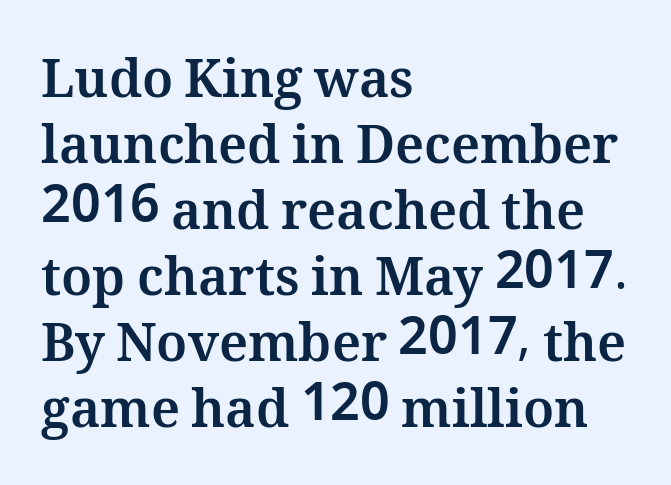
{"italic": "no", "bold": "yes", "weight": "bold", "width": "normal", "stroke_contrast": "medium", "x_height": "medium", "monospaced": "no", "underline": "no", "align": "left", "line_spacing": "normal", "line_spacing_ratio": 1.27, "letter_spacing": "normal", "letter_spacing_em": 0.0, "glyph_px": 52}
